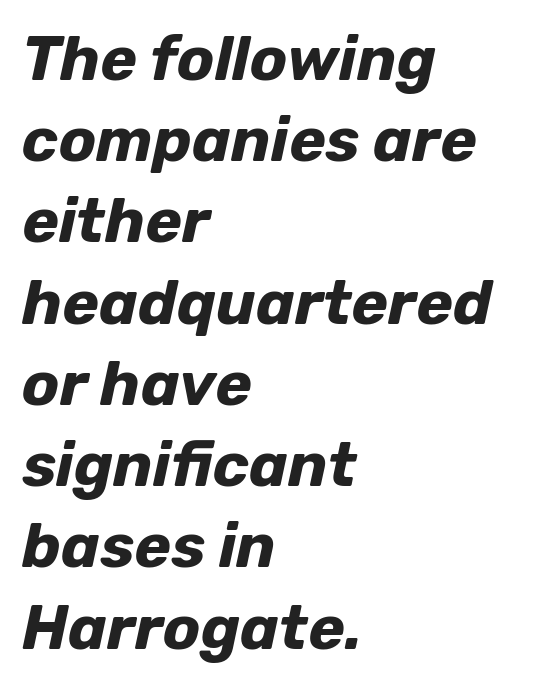
Q: Is the text bold? A: Yes.
Q: Is the text italic (slanted)? A: Yes, it leans right by about 12 degrees.
Q: Is the text underlined? A: No.
Q: How is the paragraph aligned? A: Left-aligned.
Q: Is the spacing between letters normal or unusually wide? A: Normal.
Q: Is the spacing between lines tight, normal or loose? A: Normal.
Q: Width (condensed, normal, or wide)? A: Normal.
Q: Stroke contrast? A: Low.
Q: x-height? A: Medium.
Q: Monospaced? A: No.
